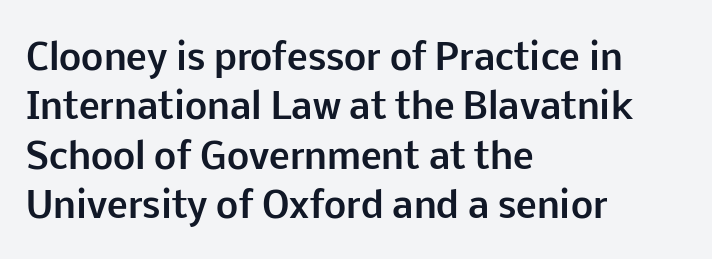
The setting favours the left margin, as ordinary paragraphs usually do. Quick note: not italic, upright. These lines sit exactly where default settings would place them. Check under the words: just untouched page. Varying glyph widths throughout — classic text-font behaviour. Is the type bold? Yes — the strokes are clearly thick and heavy.
